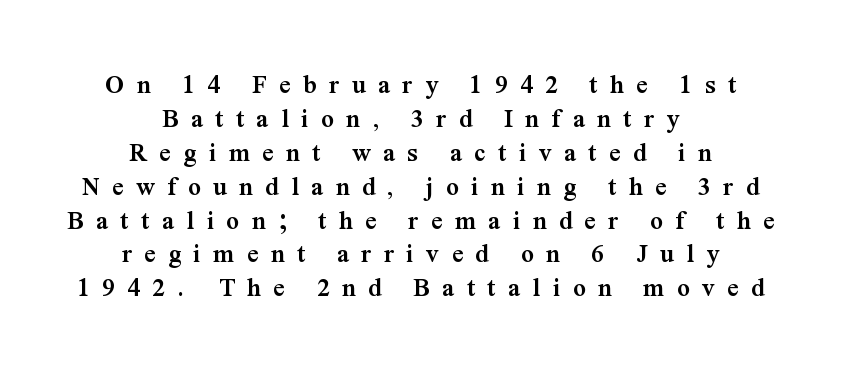
Q: Is the text bold? A: Semi-bold.
Q: Is the text italic (slanted)? A: No, it is upright.
Q: Is the typeface a serif or a sans-serif typeface? A: Serif.
Q: Is the text underlined? A: No.
Q: How is the paragraph aligned? A: Centered.
Q: Is the spacing between letters normal or unusually wide? A: Unusually wide.
Q: Width (condensed, normal, or wide)? A: Normal.
Q: Stroke contrast? A: Medium.
Q: x-height? A: Medium.
Q: Monospaced? A: No.
